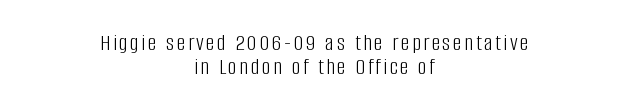
{"italic": "no", "bold": "no", "underline": "no", "align": "center", "line_spacing": "tight", "line_spacing_ratio": 0.99, "glyph_px": 24}
